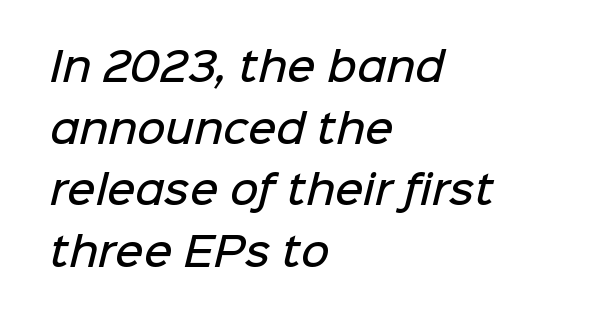
The type family on display is of the sans-serif kind. Letter spacing: default. Typographic density is moderately raised because the face is semibold. The rows are spaced the way most documents space them. Short and long lines alike share a common starting point at left. Decoration check: the copy has no underline.
